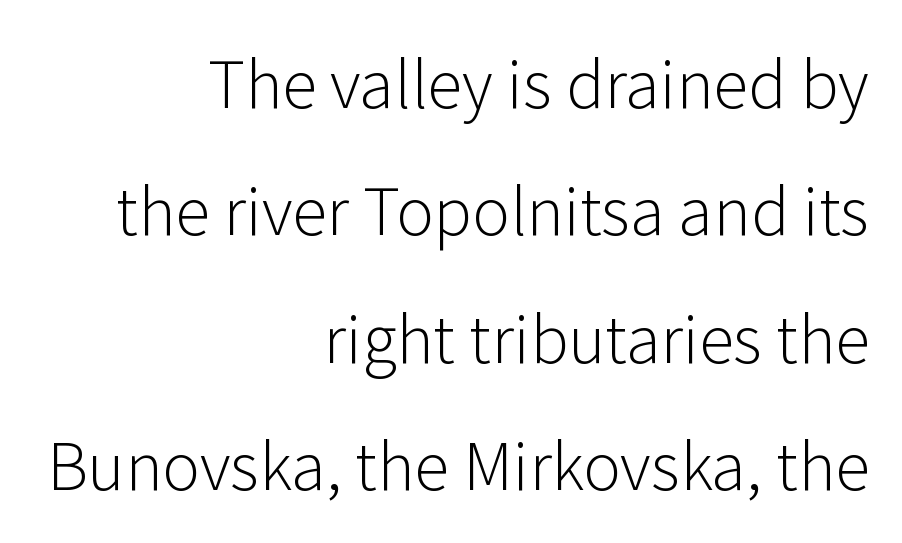
Widely set lines give the paragraph a tall, airy silhouette. These lines are set flush right with a ragged left edge. A typesetter would label this face a sans. Underlining? Definitely not there. Proportional: the letters do not fall into vertical columns.
